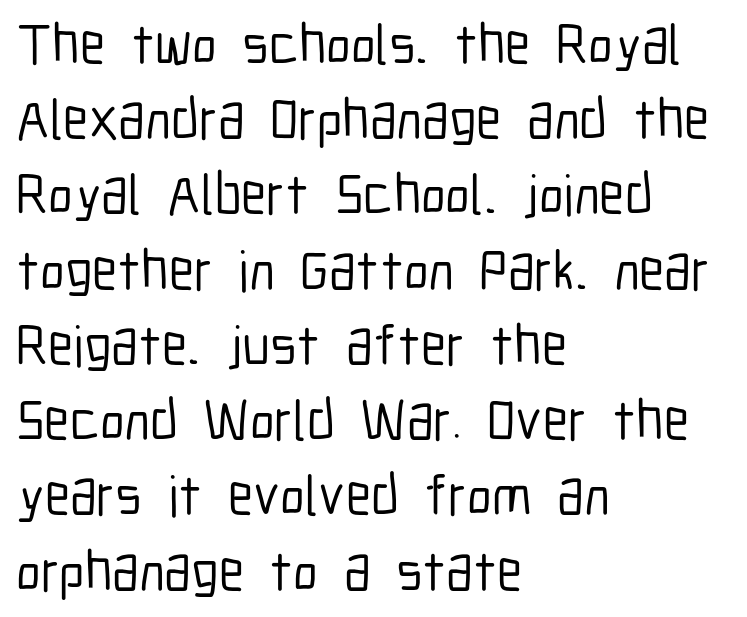
The image shows 57 px condensed sans-serif type, upright; set left-aligned, normal line spacing (1.32x), normal letter spacing, not underlined; low stroke contrast and a medium x-height.
